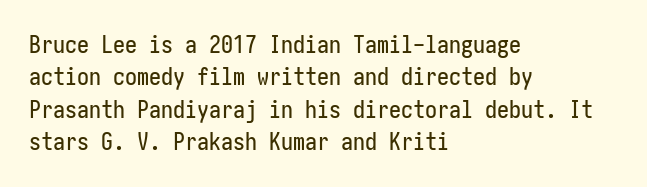
{"italic": "no", "underline": "no", "align": "left", "line_spacing": "normal", "line_spacing_ratio": 1.35, "letter_spacing": "normal", "letter_spacing_em": 0.0, "glyph_px": 24}
